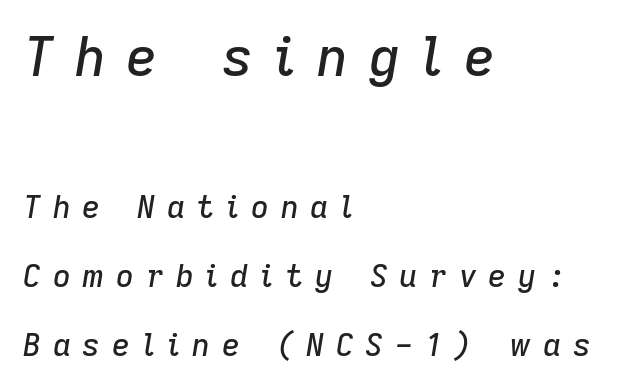
Q: Is the text italic (slanted)? A: Yes, it leans right by about 9 degrees.
Q: Is the text underlined? A: No.
Q: How is the paragraph aligned? A: Left-aligned.
Q: Is the spacing between letters normal or unusually wide? A: Unusually wide.
Q: Is the spacing between lines tight, normal or loose? A: Loose.
Q: Which block of text is set in a larger size, the first (top) or the second (bottom)? A: The first (top) one.
Q: Width (condensed, normal, or wide)? A: Normal.
Q: Stroke contrast? A: Low.
Q: x-height? A: Medium.
Q: Monospaced? A: No.
